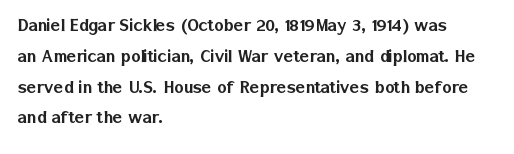
The image shows 20 px text type, upright; set left-aligned, normal line spacing (1.54x), normal letter spacing, not underlined.
